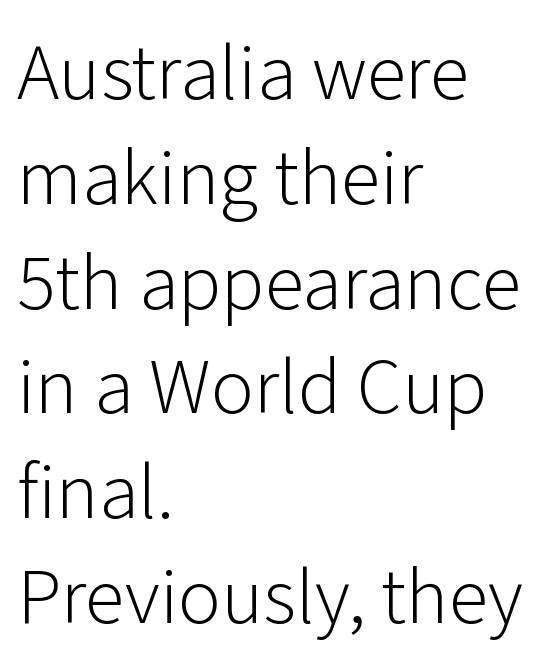
Caption: standard tracking, unaltered. The zone under the glyphs is completely vacant. Baseline-to-baseline distance is the conventional proportion of letter height. Is the type heavy? It reads as light-to-regular instead. The face used here is proportionally spaced, like ordinary book or web type.
